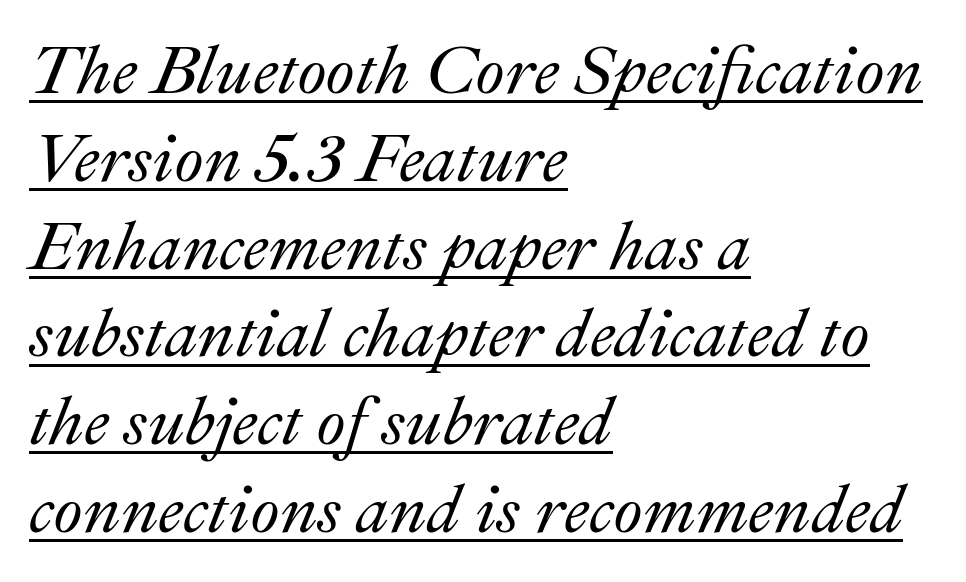
The passage is arranged the way most books set body copy — flush left. No extra tracking has been applied to these lines. This sample has the flowing, uneven cadence of proportional lettering. The lettering tilts uniformly, giving the passage an italic look. Beneath each row of characters lies a ruled line.
